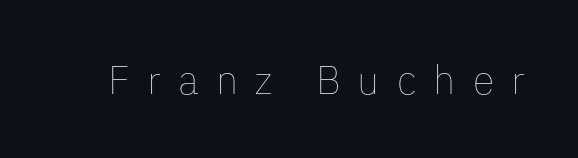
The image shows 40 px thin type, upright; set unusually wide letter spacing (+0.43 em), not underlined; low stroke contrast and a medium x-height.
